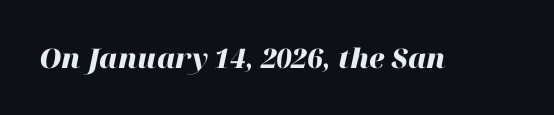
Q: Is the text bold? A: Yes.
Q: Is the text italic (slanted)? A: Yes, it leans right by about 12 degrees.
Q: Is the text underlined? A: No.
Q: Is the spacing between letters normal or unusually wide? A: Normal.
